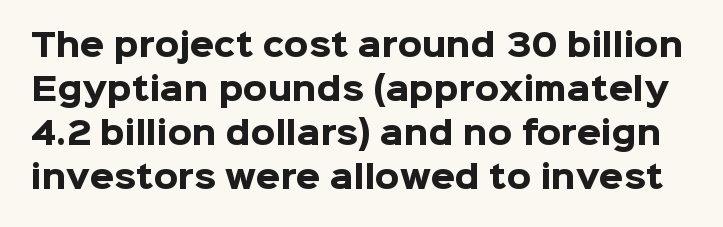
{"serif": "no", "italic": "no", "bold": "yes", "weight": "heavy", "width": "normal", "stroke_contrast": "low", "x_height": "medium", "monospaced": "no", "underline": "no", "line_spacing": "normal", "line_spacing_ratio": 1.42, "letter_spacing": "normal", "letter_spacing_em": 0.0, "glyph_px": 31}
